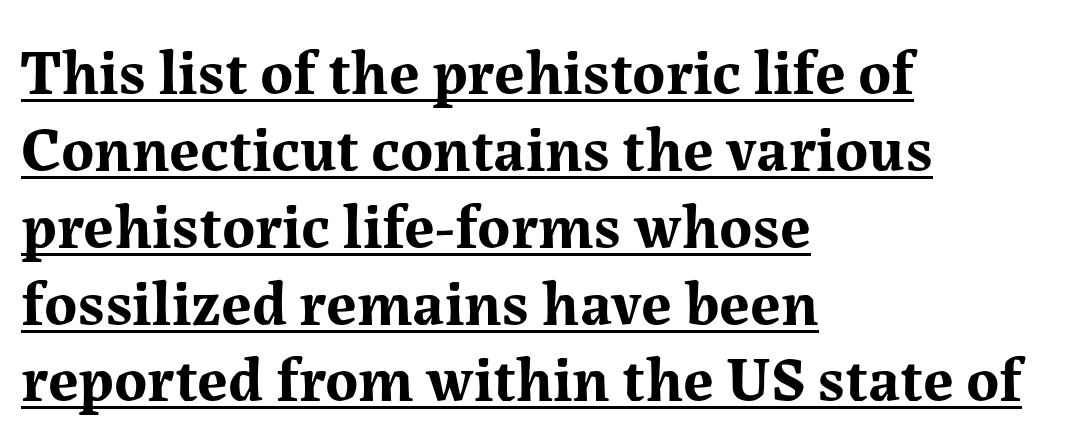
Q: Is the text bold? A: Yes.
Q: Is the text italic (slanted)? A: No, it is upright.
Q: Is the typeface a serif or a sans-serif typeface? A: Serif.
Q: Is the text underlined? A: Yes.
Q: How is the paragraph aligned? A: Left-aligned.
Q: Is the spacing between letters normal or unusually wide? A: Normal.
Q: Width (condensed, normal, or wide)? A: Normal.
Q: Stroke contrast? A: Medium.
Q: x-height? A: Medium.
Q: Monospaced? A: No.
